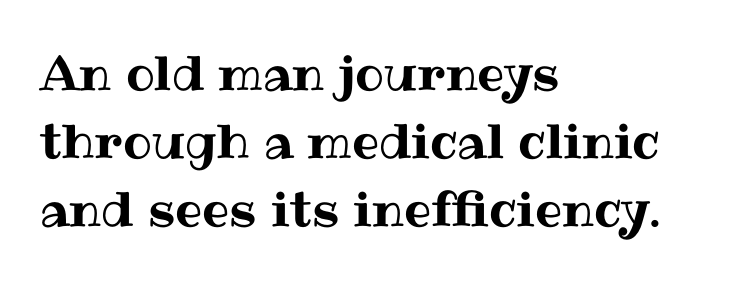
The image shows 48 px text type, upright; set left-aligned, normal line spacing (1.42x), normal letter spacing, not underlined; medium stroke contrast and a medium x-height.
